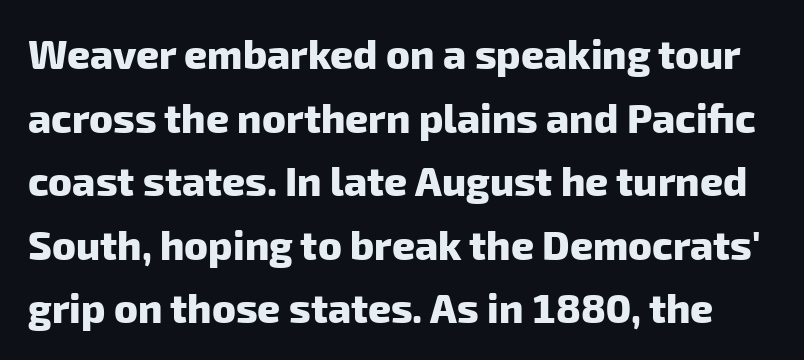
The image shows 40 px heavy sans-serif type; set normal line spacing (1.59x), normal letter spacing, not underlined; low stroke contrast and a medium x-height.
